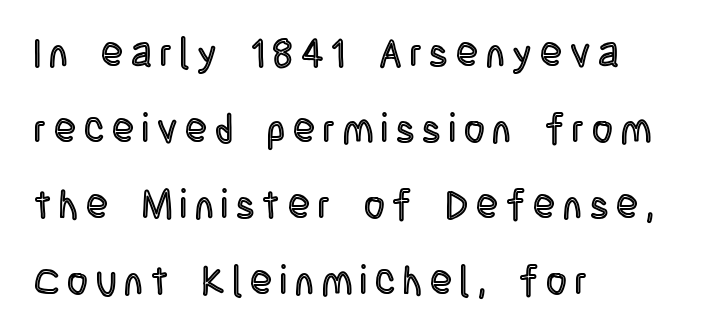
{"italic": "no", "width": "condensed", "x_height": "large", "monospaced": "no", "underline": "no", "align": "left", "line_spacing": "loose", "line_spacing_ratio": 1.9, "letter_spacing": "wide", "letter_spacing_em": 0.2, "glyph_px": 40}
